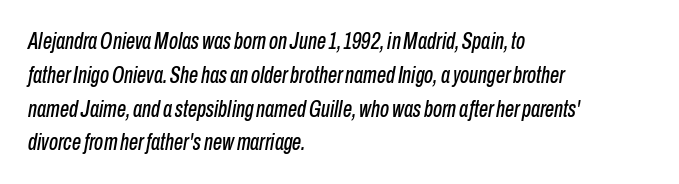
{"italic": "yes", "lean": "right", "slant_degrees": 10, "underline": "no", "align": "left", "line_spacing": "normal", "line_spacing_ratio": 1.47, "letter_spacing": "normal", "letter_spacing_em": 0.0, "glyph_px": 23}
